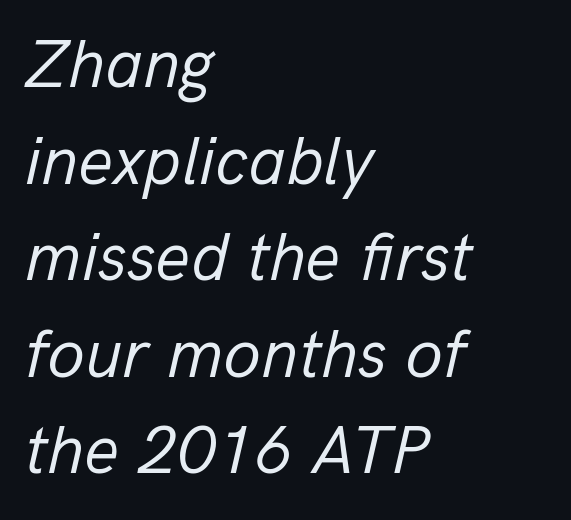
The image shows 68 px regular-weight type, italic (leaning right); set left-aligned, normal line spacing (1.42x), normal letter spacing, not underlined; low stroke contrast and a medium x-height.
